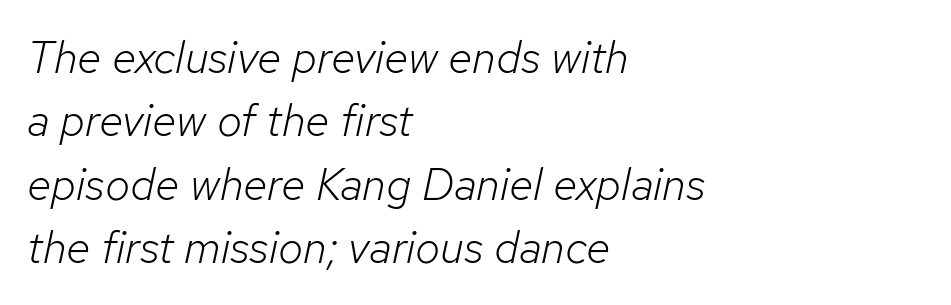
This sample uses plain, unmodified letter spacing. A student would call this left alignment; a typographer would say flush left, rag right. Would a proofreader flag this as italicized? Yes. The passage shown stacks its lines at a standard gap.
